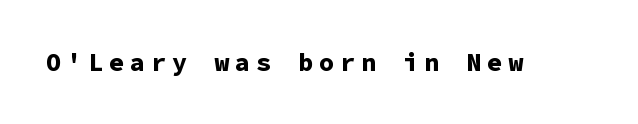
In terms of letterspacing, this is a distinctly airy, spread setting. Heft: maximum for text — a bold. The zone under the glyphs is completely vacant. The axis of the letterforms is exactly vertical.
